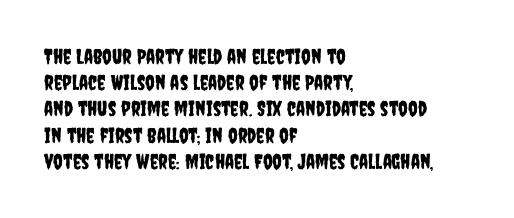
The image shows 21 px text type, upright; set left-aligned, normal line spacing (1.25x), normal letter spacing, not underlined.
